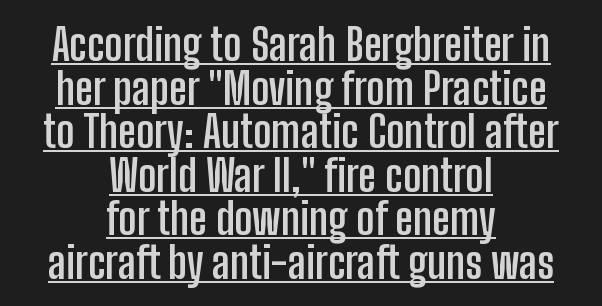
{"serif": "no", "italic": "no", "bold": "yes", "weight": "semibold", "width": "condensed", "stroke_contrast": "low", "x_height": "medium", "monospaced": "no", "underline": "yes", "align": "center", "line_spacing": "tight", "line_spacing_ratio": 0.99, "letter_spacing": "normal", "letter_spacing_em": 0.0, "glyph_px": 44}
